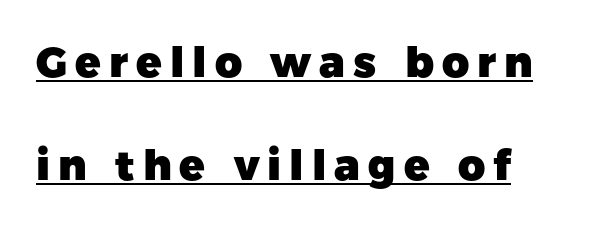
Q: Is the text bold? A: Yes.
Q: Is the text italic (slanted)? A: No, it is upright.
Q: Is the typeface a serif or a sans-serif typeface? A: Sans-serif.
Q: Is the text underlined? A: Yes.
Q: How is the paragraph aligned? A: Left-aligned.
Q: Is the spacing between lines tight, normal or loose? A: Loose.
Q: Width (condensed, normal, or wide)? A: Normal.
Q: Stroke contrast? A: Low.
Q: x-height? A: Medium.
Q: Monospaced? A: No.
